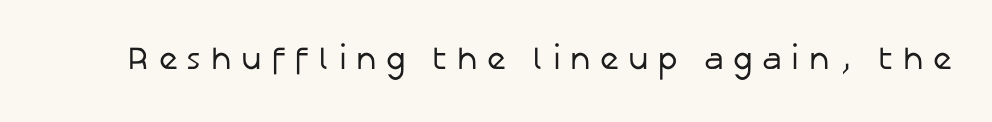
The image shows 32 px regular-weight sans-serif type, upright; set unusually wide letter spacing (+0.29 em), not underlined; low stroke contrast and a medium x-height.
